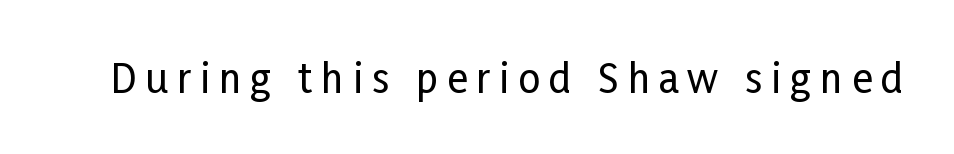
Q: Is the text italic (slanted)? A: No, it is upright.
Q: Is the typeface a serif or a sans-serif typeface? A: Sans-serif.
Q: Is the text underlined? A: No.
Q: Is the spacing between letters normal or unusually wide? A: Unusually wide.
Q: Width (condensed, normal, or wide)? A: Condensed.
Q: Stroke contrast? A: Low.
Q: x-height? A: Medium.
Q: Monospaced? A: No.
